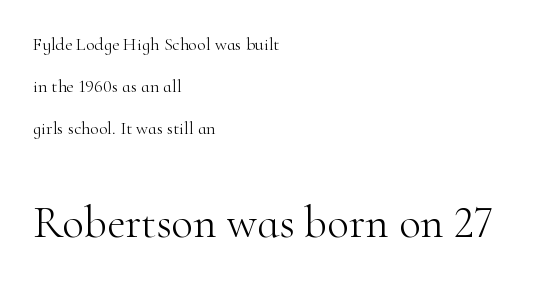
The image shows 45 px light serif type, upright; set left-aligned, loose line spacing (2.34x), normal letter spacing, not underlined; the second (bottom) block is 2.5x larger; high stroke contrast and a small x-height.
